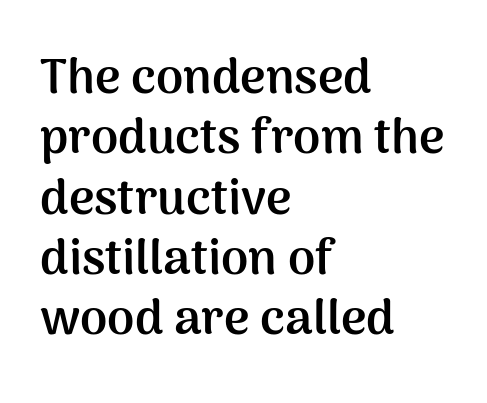
{"serif": "no", "italic": "no", "bold": "yes", "weight": "semibold", "width": "normal", "stroke_contrast": "medium", "x_height": "medium", "monospaced": "no", "underline": "no", "align": "left", "line_spacing_ratio": 1.23, "letter_spacing": "normal", "letter_spacing_em": 0.0, "glyph_px": 49}
